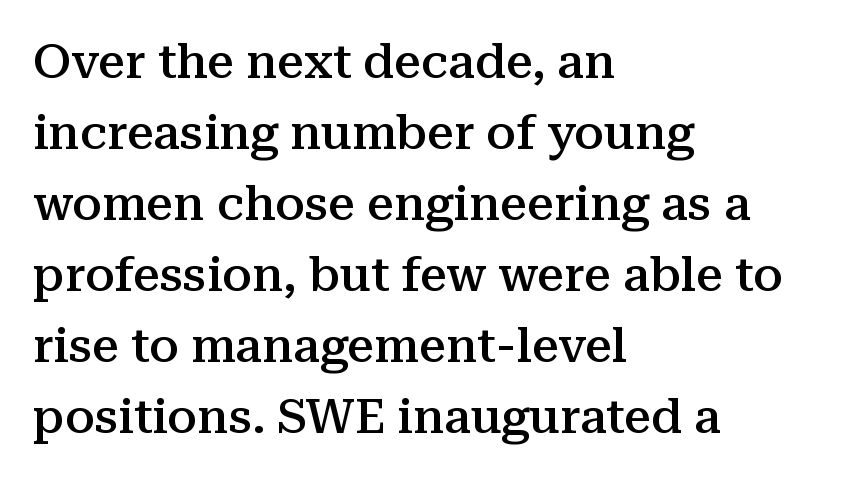
The image shows 48 px semibold serif type, upright; set left-aligned, normal line spacing (1.48x), normal letter spacing, not underlined; medium stroke contrast and a medium x-height.
